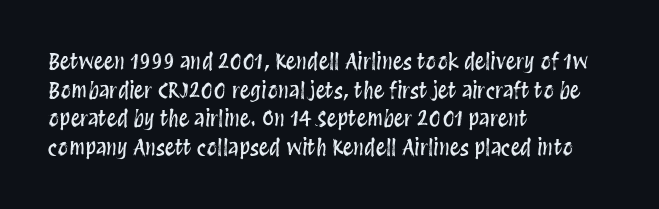
The rendering keeps characters at their native spacing. Does the lettering tilt? It doesn't — this is upright. Descender tails drop into unmarked territory. The lines sit at an ordinary, default distance from one another. One-word summary of the alignment: left.
